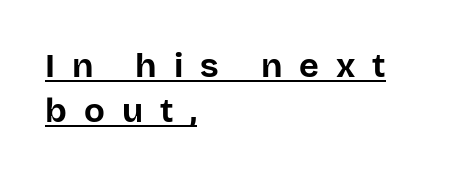
Q: Is the text bold? A: Yes.
Q: Is the text italic (slanted)? A: No, it is upright.
Q: Is the typeface a serif or a sans-serif typeface? A: Sans-serif.
Q: Is the text underlined? A: Yes.
Q: How is the paragraph aligned? A: Left-aligned.
Q: Is the spacing between letters normal or unusually wide? A: Unusually wide.
Q: Is the spacing between lines tight, normal or loose? A: Normal.
Q: Width (condensed, normal, or wide)? A: Normal.
Q: Stroke contrast? A: Low.
Q: x-height? A: Large.
Q: Monospaced? A: No.
